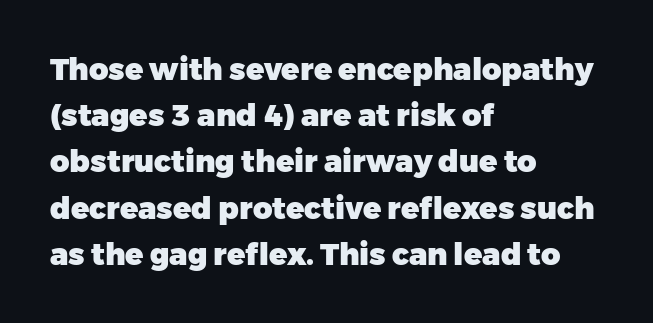
{"serif": "no", "italic": "no", "bold": "yes", "weight": "heavy", "width": "normal", "stroke_contrast": "low", "x_height": "medium", "monospaced": "no", "underline": "no", "align": "left", "line_spacing": "normal", "line_spacing_ratio": 1.54, "letter_spacing": "normal", "letter_spacing_em": 0.0, "glyph_px": 30}
